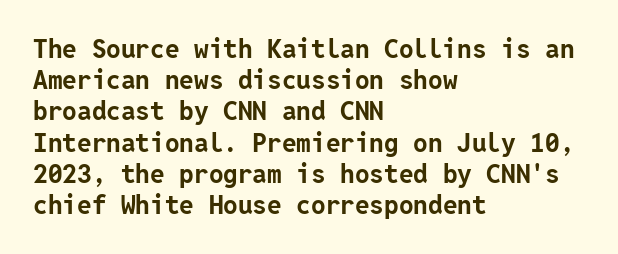
{"italic": "no", "bold": "yes", "underline": "no", "align": "left", "line_spacing_ratio": 1.2, "letter_spacing": "normal", "letter_spacing_em": 0.0, "glyph_px": 26}
